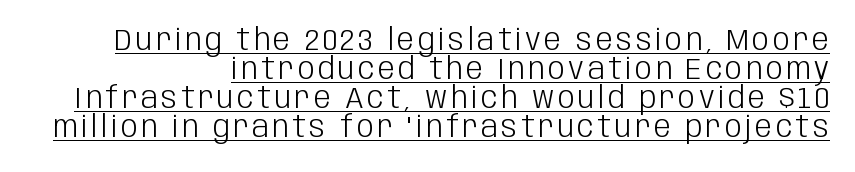
Q: Is the text bold? A: No.
Q: Is the text italic (slanted)? A: No, it is upright.
Q: Is the typeface a serif or a sans-serif typeface? A: Sans-serif.
Q: Is the text underlined? A: Yes.
Q: How is the paragraph aligned? A: Right-aligned.
Q: Is the spacing between lines tight, normal or loose? A: Tight.
Q: Width (condensed, normal, or wide)? A: Condensed.
Q: Stroke contrast? A: Low.
Q: x-height? A: Large.
Q: Monospaced? A: No.
